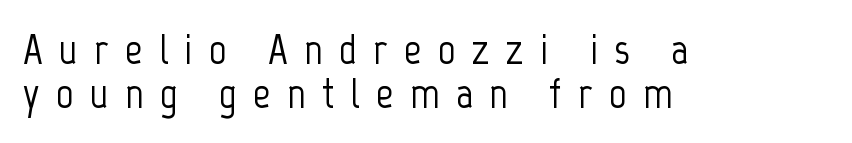
Rule under the text: the space is simply empty. Proportional: the letters do not fall into vertical columns. Do the letters lean? They stand straight. Visually the block forms a straight wall on the left and a jagged coastline on the right.
